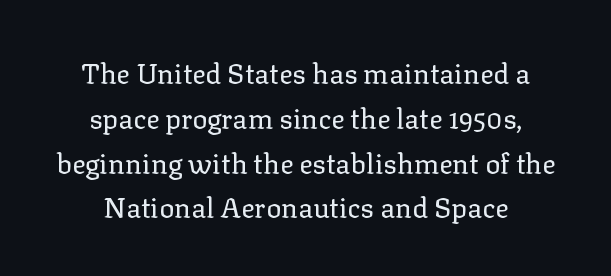
Q: Is the text bold? A: No.
Q: Is the text italic (slanted)? A: No, it is upright.
Q: Is the typeface a serif or a sans-serif typeface? A: Serif.
Q: Is the text underlined? A: No.
Q: How is the paragraph aligned? A: Centered.
Q: Is the spacing between letters normal or unusually wide? A: Normal.
Q: Is the spacing between lines tight, normal or loose? A: Normal.
Q: Width (condensed, normal, or wide)? A: Normal.
Q: Stroke contrast? A: Low.
Q: x-height? A: Medium.
Q: Monospaced? A: No.
